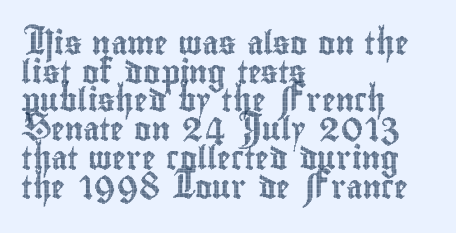
Quick note: not italic, upright. The letters sit at their default tracking, neither squeezed nor spread. The space between consecutive lines is moderate. This sample is left-justified, so line endings fall wherever the words run out. The string is rendered with underlining switched off.
